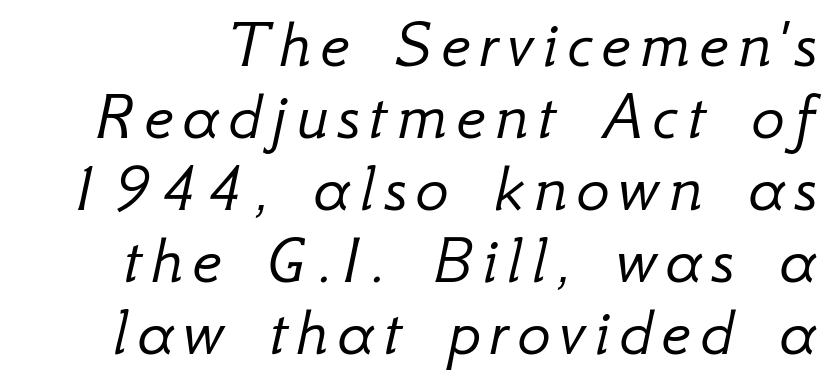
Would a proofreader flag this as italicized? Yes. The strip under each line holds only bare page. Stems and bowls with no extra thickness — not bold. The rendering uses a small line-height, squeezing the rows. This sample has the flowing, uneven cadence of proportional lettering.
